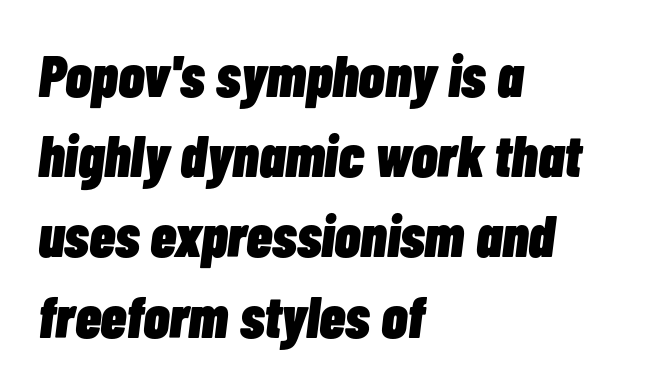
{"italic": "yes", "lean": "right", "slant_degrees": 7, "bold": "yes", "weight": "heavy", "width": "condensed", "stroke_contrast": "low", "x_height": "medium", "monospaced": "no", "underline": "no", "align": "left", "line_spacing": "normal", "line_spacing_ratio": 1.36, "letter_spacing": "normal", "letter_spacing_em": 0.0, "glyph_px": 59}
